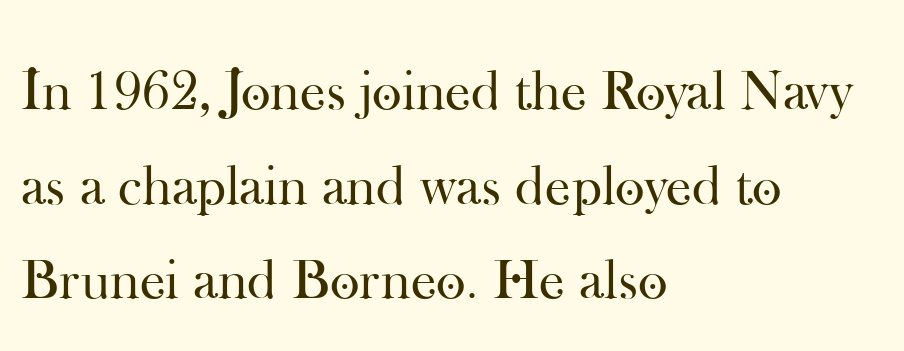
{"serif": "yes", "italic": "no", "bold": "no", "weight": "regular", "width": "normal", "stroke_contrast": "high", "x_height": "small", "monospaced": "no", "underline": "no", "align": "left", "line_spacing": "normal", "line_spacing_ratio": 1.66, "letter_spacing": "normal", "letter_spacing_em": 0.0, "glyph_px": 57}
